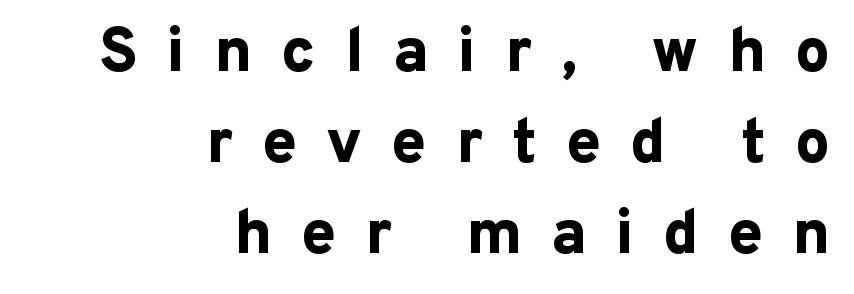
Does the weight exceed regular? Yes, all the way to bold. A typesetter would call this proportional, since set widths differ per character. Check under the words: just untouched page. This is sans-serif lettering, the kind often seen on screens and signage.
